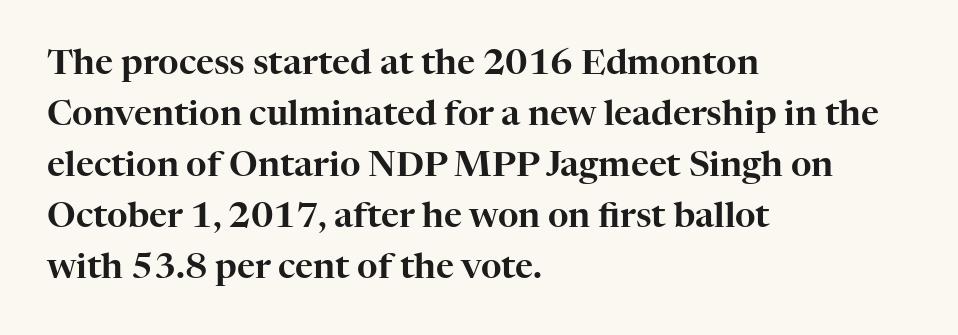
{"serif": "yes", "italic": "no", "width": "normal", "stroke_contrast": "high", "x_height": "medium", "monospaced": "no", "underline": "no", "align": "left", "line_spacing": "normal", "line_spacing_ratio": 1.46, "letter_spacing": "normal", "letter_spacing_em": 0.0, "glyph_px": 35}
